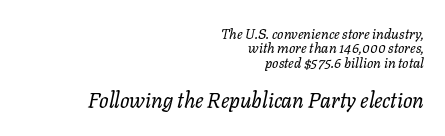
Think standard paragraph weight, or any step lighter than that. Clear beneath every line of the passage. Nothing unusual about the tracking: characters are spaced as the font intends. Here the second block reads like a headline and the first like body copy. Teacher's note: observe the even right margin — that is flush-right alignment.
